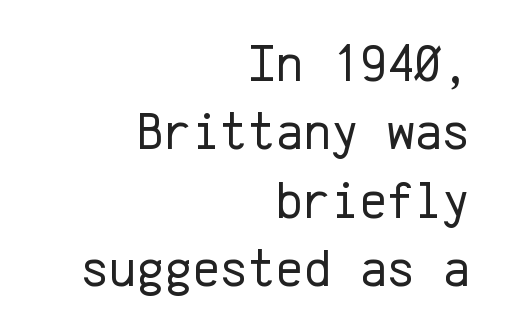
{"serif": "no", "italic": "no", "bold": "no", "weight": "regular", "width": "normal", "stroke_contrast": "low", "x_height": "medium", "monospaced": "yes", "underline": "no", "align": "right", "line_spacing": "normal", "line_spacing_ratio": 1.29, "letter_spacing": "normal", "letter_spacing_em": 0.0, "glyph_px": 53}
